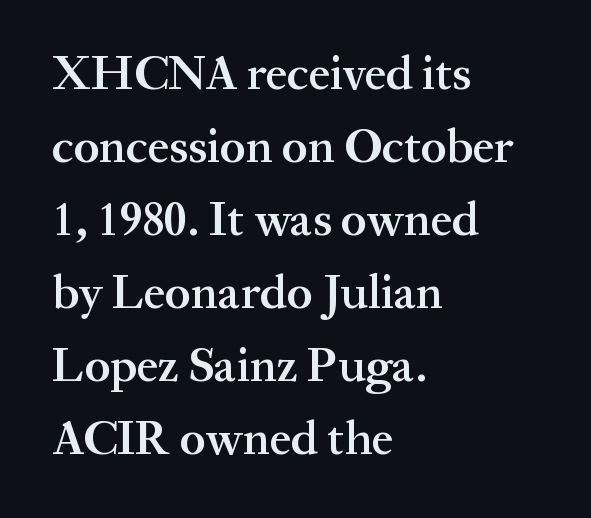
The image shows 48 px semibold serif type, upright; set left-aligned, normal line spacing (1.52x), normal letter spacing, not underlined; medium stroke contrast and a medium x-height.
